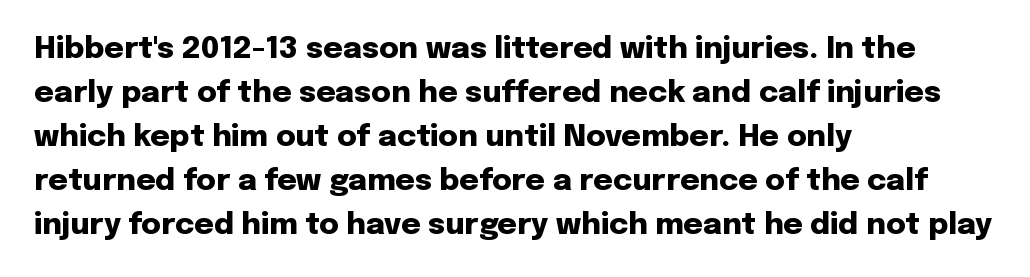
{"serif": "no", "italic": "no", "bold": "yes", "weight": "heavy", "width": "normal", "stroke_contrast": "low", "x_height": "medium", "monospaced": "no", "underline": "no", "align": "left", "line_spacing": "normal", "line_spacing_ratio": 1.47, "letter_spacing": "normal", "letter_spacing_em": 0.0, "glyph_px": 30}
